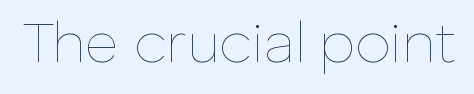
The image shows 57 px thin type, upright; set normal letter spacing, not underlined; low stroke contrast and a medium x-height.
